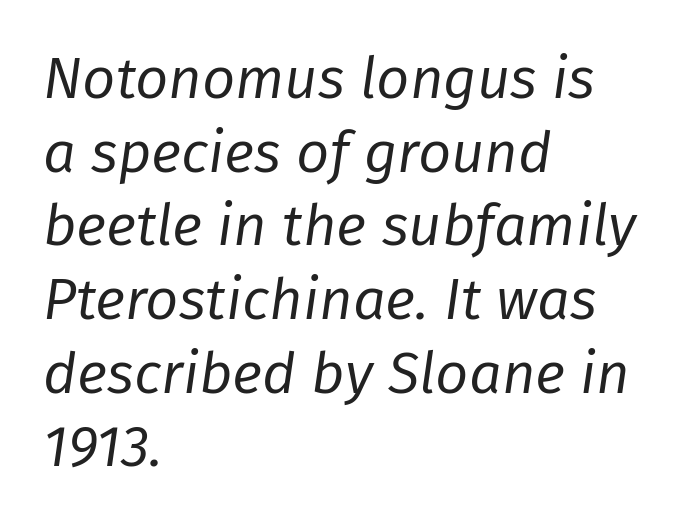
{"italic": "yes", "lean": "right", "slant_degrees": 8, "bold": "no", "weight": "regular", "width": "normal", "stroke_contrast": "low", "x_height": "medium", "monospaced": "no", "underline": "no", "align": "left", "line_spacing": "normal", "line_spacing_ratio": 1.27, "letter_spacing": "normal", "letter_spacing_em": 0.0, "glyph_px": 58}
